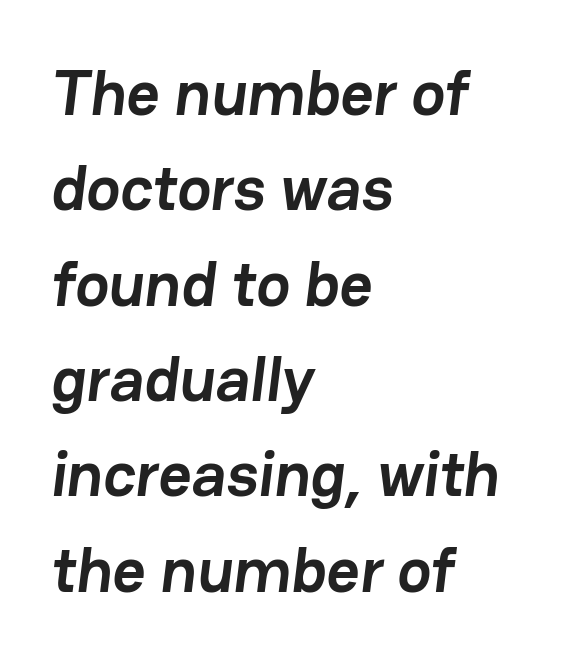
The image shows 64 px semibold sans-serif type; set left-aligned, normal line spacing (1.49x), normal letter spacing, not underlined; low stroke contrast and a medium x-height.
